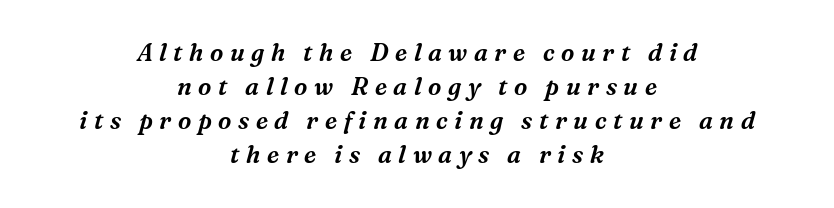
The image shows 24 px text type, italic (leaning right); set centered, normal line spacing (1.42x), unusually wide letter spacing (+0.27 em), not underlined.
